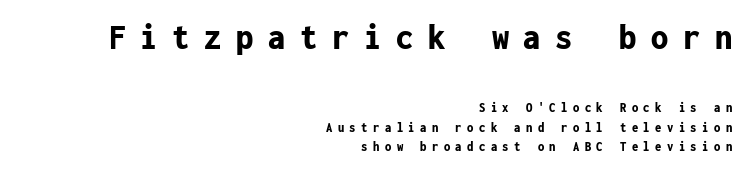
The image shows 38 px bold, condensed sans-serif type, upright, monospaced; set right-aligned, normal line spacing (1.39x), unusually wide letter spacing (+0.39 em), not underlined; the first (top) block is 2.71x larger; low stroke contrast and a medium x-height.
